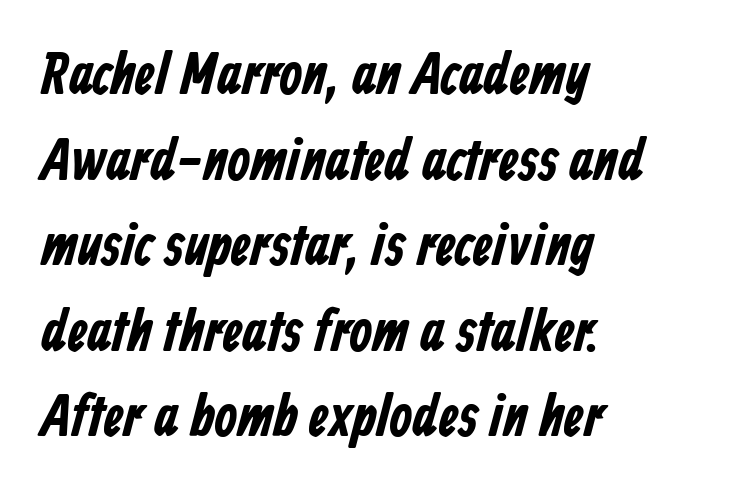
Q: Is the text bold? A: Yes.
Q: Is the typeface a serif or a sans-serif typeface? A: Sans-serif.
Q: Is the text underlined? A: No.
Q: How is the paragraph aligned? A: Left-aligned.
Q: Is the spacing between letters normal or unusually wide? A: Normal.
Q: Is the spacing between lines tight, normal or loose? A: Normal.
Q: Width (condensed, normal, or wide)? A: Condensed.
Q: Stroke contrast? A: Low.
Q: x-height? A: Medium.
Q: Monospaced? A: No.
